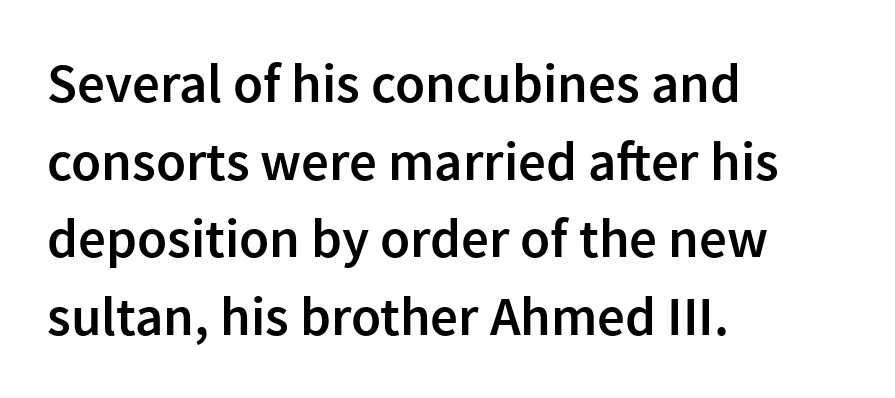
Posture: vertical. The face used here is rendered with its standard letterfit. Do the characters align in a grid? No, the font is proportional. Semibold letterforms, between regular and bold. In terms of letterform style, serifs are entirely absent. Horizontal alignment here is leftward, the default for most running prose.
